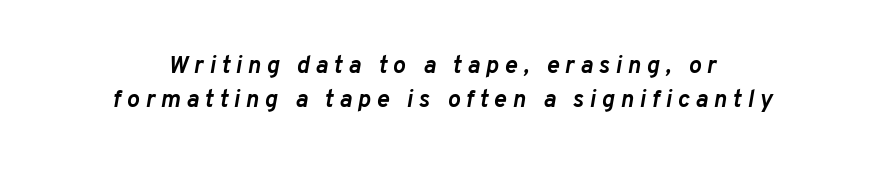
The image shows 24 px bold type, italic (leaning right); set centered, normal line spacing (1.42x), unusually wide letter spacing (+0.24 em), not underlined.
